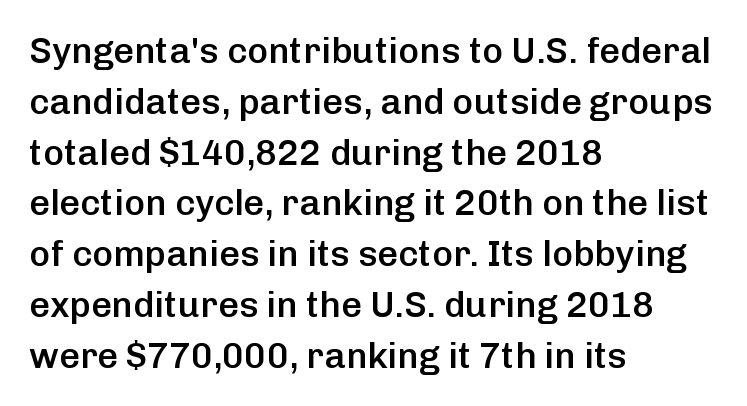
{"serif": "no", "italic": "no", "bold": "semi", "weight": "semibold", "width": "normal", "stroke_contrast": "low", "x_height": "medium", "monospaced": "no", "underline": "no", "align": "left", "line_spacing": "normal", "line_spacing_ratio": 1.41, "letter_spacing": "normal", "letter_spacing_em": 0.0, "glyph_px": 36}
